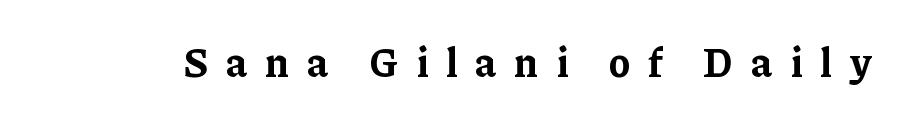
Q: Is the text bold? A: Yes.
Q: Is the text italic (slanted)? A: No, it is upright.
Q: Is the typeface a serif or a sans-serif typeface? A: Serif.
Q: Is the text underlined? A: No.
Q: Is the spacing between letters normal or unusually wide? A: Unusually wide.
Q: Width (condensed, normal, or wide)? A: Normal.
Q: Stroke contrast? A: Low.
Q: x-height? A: Medium.
Q: Monospaced? A: No.
